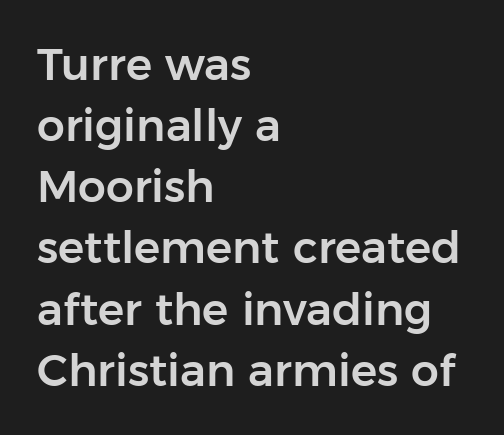
Q: Is the text italic (slanted)? A: No, it is upright.
Q: Is the typeface a serif or a sans-serif typeface? A: Sans-serif.
Q: Is the text underlined? A: No.
Q: How is the paragraph aligned? A: Left-aligned.
Q: Is the spacing between letters normal or unusually wide? A: Normal.
Q: Is the spacing between lines tight, normal or loose? A: Normal.
Q: Width (condensed, normal, or wide)? A: Normal.
Q: Stroke contrast? A: Low.
Q: x-height? A: Medium.
Q: Monospaced? A: No.
